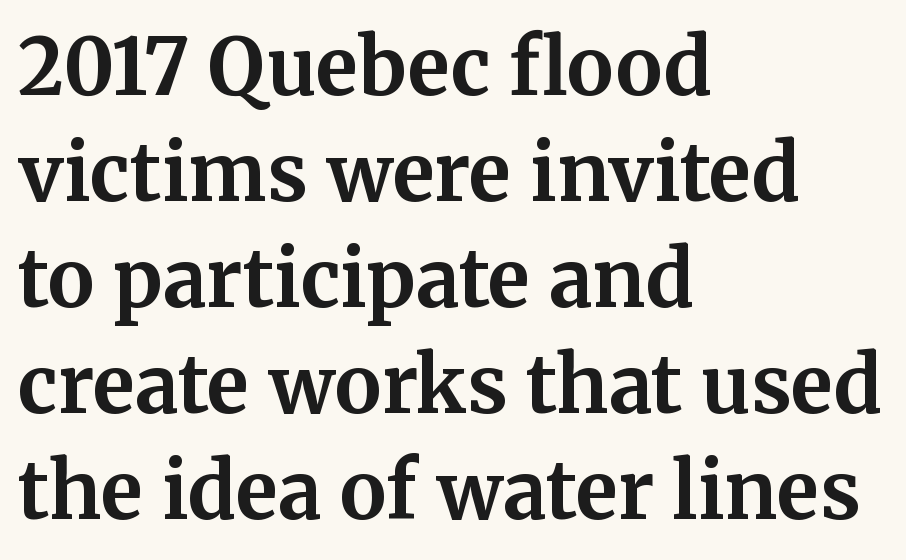
Q: Is the text bold? A: Yes.
Q: Is the text italic (slanted)? A: No, it is upright.
Q: Is the typeface a serif or a sans-serif typeface? A: Serif.
Q: Is the text underlined? A: No.
Q: How is the paragraph aligned? A: Left-aligned.
Q: Is the spacing between letters normal or unusually wide? A: Normal.
Q: Is the spacing between lines tight, normal or loose? A: Normal.
Q: Width (condensed, normal, or wide)? A: Normal.
Q: Stroke contrast? A: Medium.
Q: x-height? A: Medium.
Q: Monospaced? A: No.
